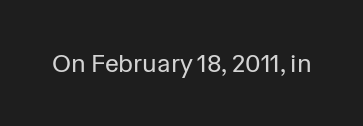
Q: Is the text bold? A: No.
Q: Is the text italic (slanted)? A: No, it is upright.
Q: Is the text underlined? A: No.
Q: Is the spacing between letters normal or unusually wide? A: Normal.
